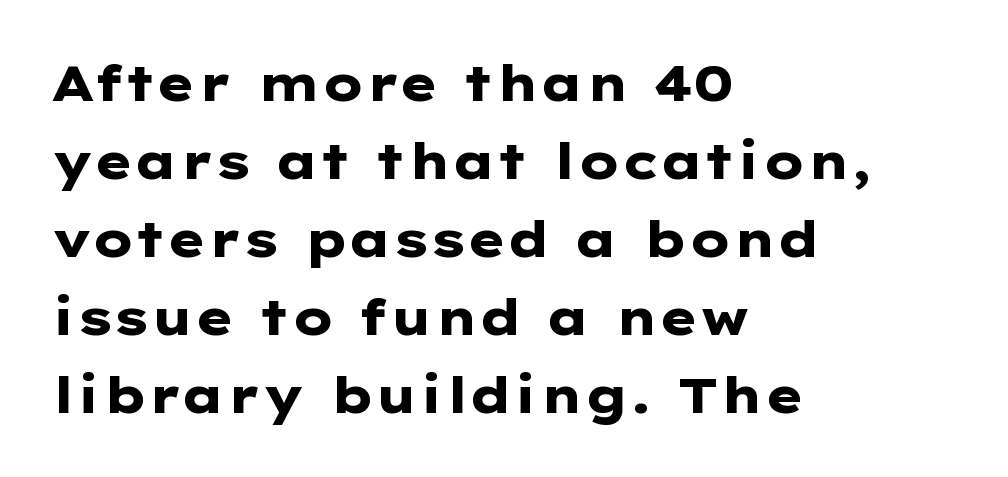
Observe the absence of serifs on each vertical stroke in this sample. Leading matches the norm, producing a regular column. Unmarked baselines from the first word to the last. The lines in this sample share a left origin and differ only in where they stop. Italic: no, the glyphs are upright roman. These words are printed bold, with thick strokes throughout.
